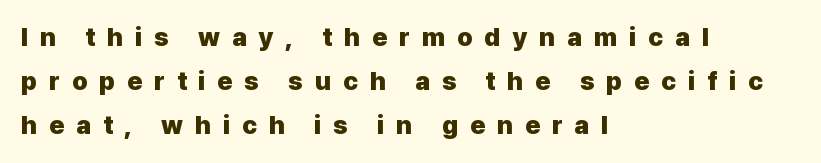
The image shows 26 px bold type, upright; set left-aligned, normal line spacing (1.7x), unusually wide letter spacing (+0.45 em), not underlined.
